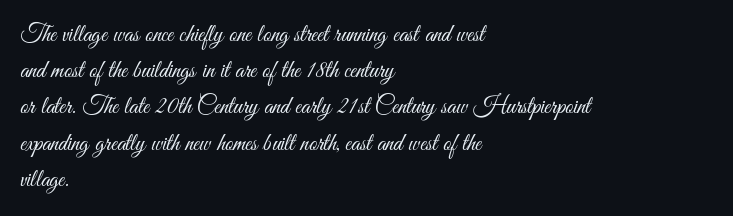
The image shows 24 px text type; set left-aligned, normal line spacing (1.51x), normal letter spacing, not underlined.
